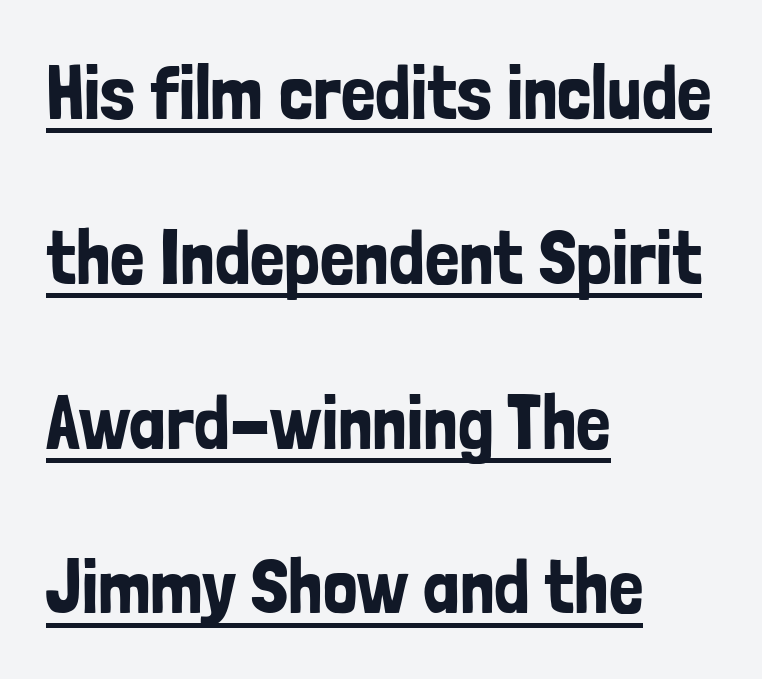
{"serif": "no", "italic": "no", "width": "condensed", "stroke_contrast": "low", "x_height": "medium", "monospaced": "no", "underline": "yes", "align": "left", "line_spacing": "loose", "line_spacing_ratio": 2.14, "letter_spacing": "normal", "letter_spacing_em": 0.0, "glyph_px": 77}
